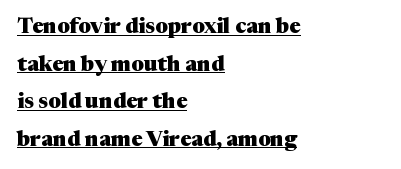
{"italic": "no", "bold": "yes", "underline": "yes", "align": "left", "line_spacing_ratio": 1.79, "letter_spacing": "normal", "letter_spacing_em": 0.0, "glyph_px": 21}
